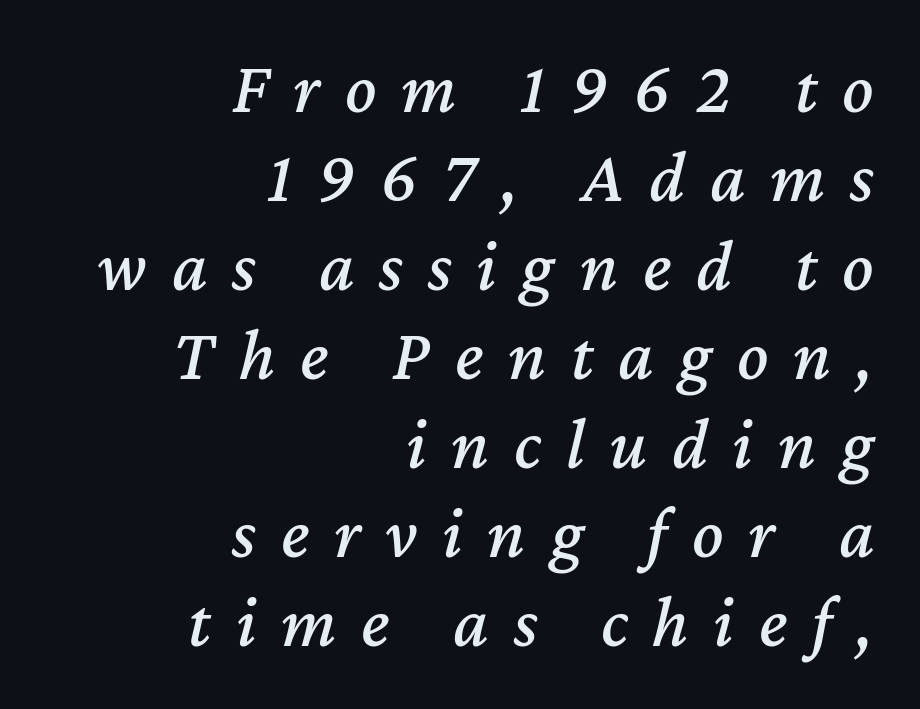
Q: Is the text italic (slanted)? A: Yes, it leans right by about 12 degrees.
Q: Is the text underlined? A: No.
Q: How is the paragraph aligned? A: Right-aligned.
Q: Is the spacing between letters normal or unusually wide? A: Unusually wide.
Q: Width (condensed, normal, or wide)? A: Normal.
Q: Stroke contrast? A: Medium.
Q: x-height? A: Medium.
Q: Monospaced? A: No.
